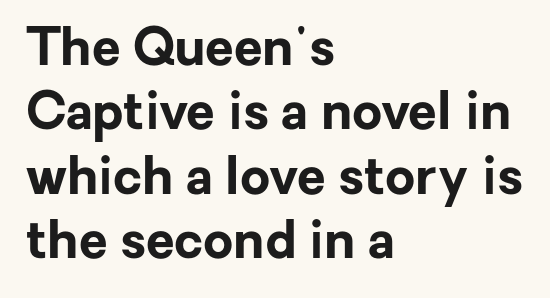
Character widths vary here, with narrow letters taking less room than wide ones. Does the type have serifs? No, each stem ends abruptly. Descenders hang freely into open space. Pretty heavy lettering here — definitely bold. This rendering uses left alignment, leaving the right contour irregular. What stands out about the letter spacing? Nothing — it is the standard amount.
